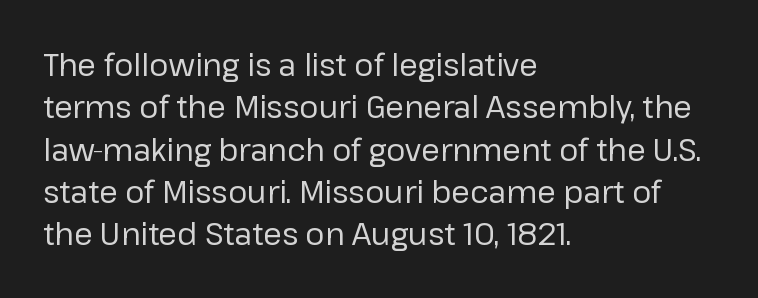
{"serif": "no", "italic": "no", "bold": "no", "weight": "regular", "width": "normal", "stroke_contrast": "low", "x_height": "medium", "monospaced": "no", "underline": "no", "align": "left", "line_spacing": "normal", "line_spacing_ratio": 1.41, "letter_spacing": "normal", "letter_spacing_em": 0.0, "glyph_px": 30}
